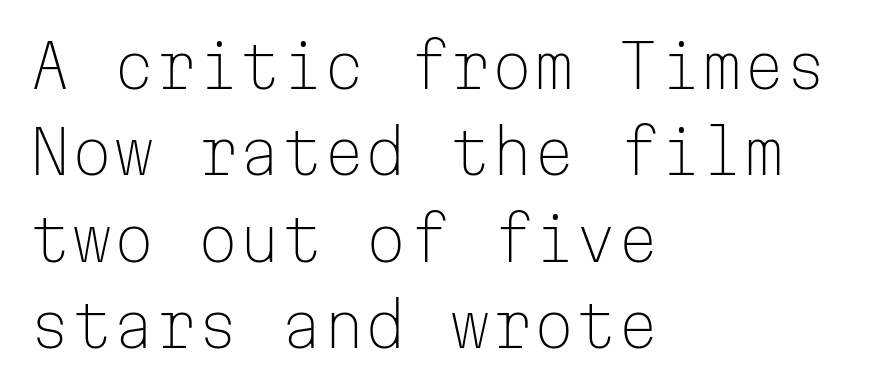
There is no visible air inserted between adjacent glyphs. The rendering uses typewriter-style spacing with identical character cells. These lines are composed in type without serifs. Rule under the text: the space is simply empty. The leading is moderate, giving the passage an even texture. The font is comparable to plain body text, perhaps lighter.
